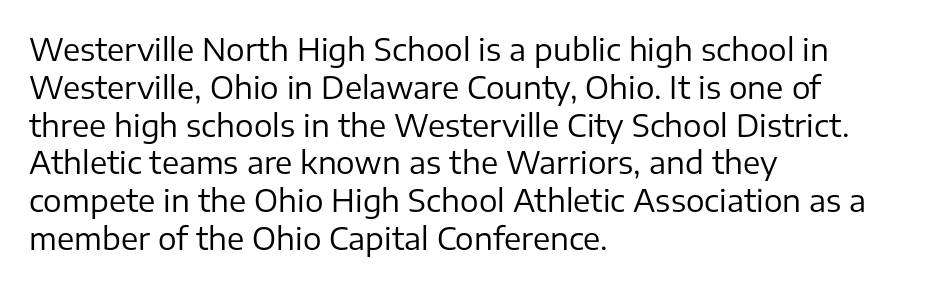
Which margin do the lines hug? The left one — the right edge is uneven. Type style note: lacks serifs. Does the lettering tilt? It doesn't — this is upright. The foot of each line stays bare and open. The horizontal fit of the characters is conventional and even.
